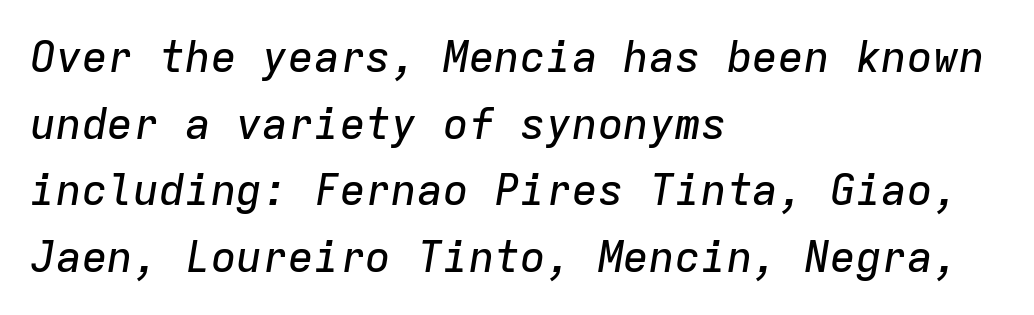
Nothing unusual about the tracking: characters are spaced as the font intends. Tall strokes in this sample are angled rather than plumb. A student would call this left alignment; a typographer would say flush left, rag right. Do the characters align in a grid? Yes, the font is monospaced. Does the leading feel generous? No, just average.
